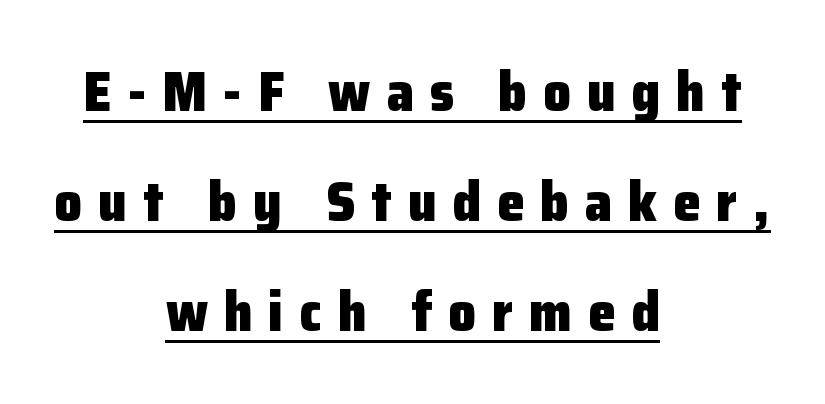
Q: Is the text bold? A: Yes.
Q: Is the text italic (slanted)? A: No, it is upright.
Q: Is the typeface a serif or a sans-serif typeface? A: Sans-serif.
Q: Is the text underlined? A: Yes.
Q: How is the paragraph aligned? A: Centered.
Q: Is the spacing between letters normal or unusually wide? A: Unusually wide.
Q: Is the spacing between lines tight, normal or loose? A: Loose.
Q: Width (condensed, normal, or wide)? A: Normal.
Q: Stroke contrast? A: Low.
Q: x-height? A: Medium.
Q: Monospaced? A: No.
